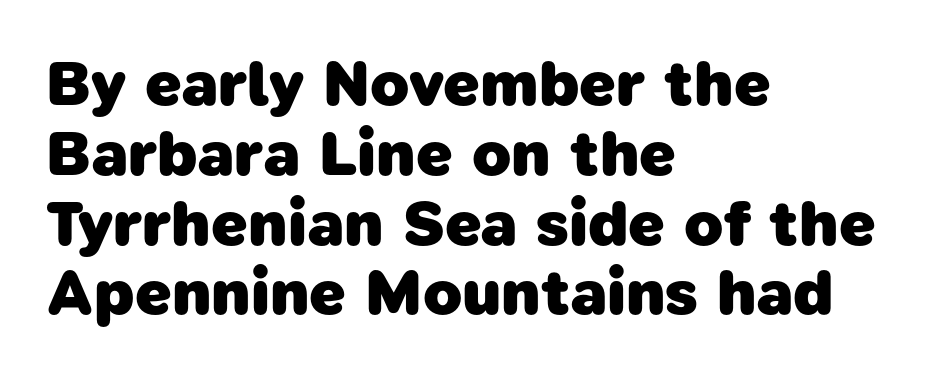
{"serif": "no", "bold": "yes", "weight": "heavy", "width": "normal", "stroke_contrast": "low", "x_height": "medium", "monospaced": "no", "underline": "no", "align": "left", "line_spacing": "tight", "line_spacing_ratio": 1.09, "letter_spacing": "normal", "letter_spacing_em": 0.0, "glyph_px": 64}
